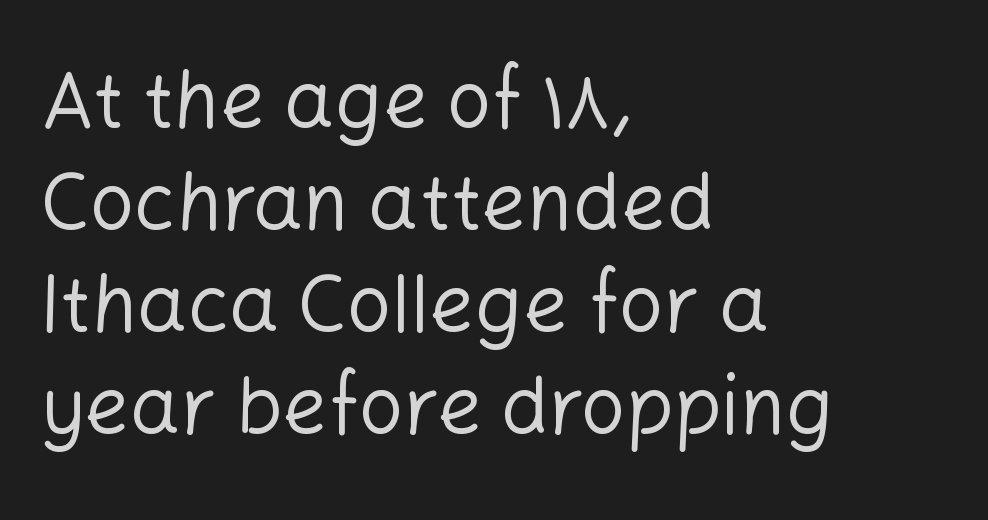
The image shows 79 px regular-weight sans-serif type, upright; set left-aligned, normal line spacing (1.29x), normal letter spacing, not underlined; low stroke contrast and a medium x-height.
